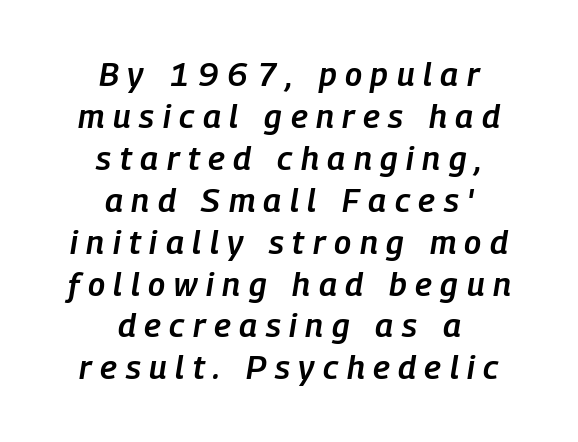
Q: Is the text bold? A: Semi-bold.
Q: Is the text italic (slanted)? A: Yes, it leans right by about 9 degrees.
Q: Is the text underlined? A: No.
Q: How is the paragraph aligned? A: Centered.
Q: Is the spacing between letters normal or unusually wide? A: Unusually wide.
Q: Is the spacing between lines tight, normal or loose? A: Normal.
Q: Width (condensed, normal, or wide)? A: Condensed.
Q: Stroke contrast? A: Low.
Q: x-height? A: Medium.
Q: Monospaced? A: No.
